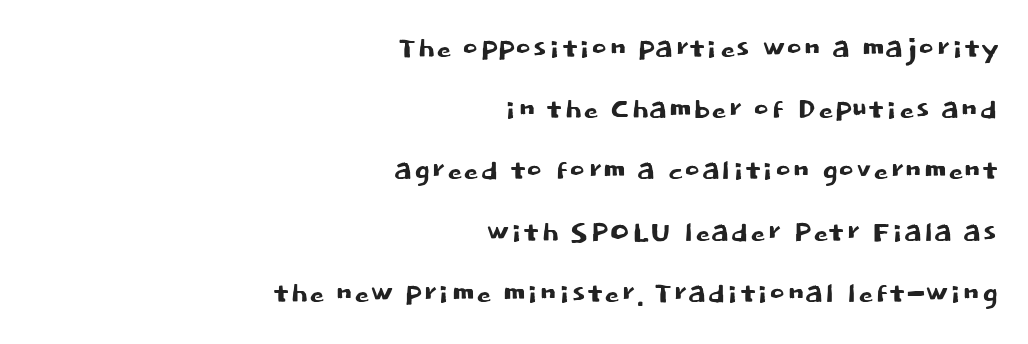
Q: Is the text italic (slanted)? A: No, it is upright.
Q: Is the typeface a serif or a sans-serif typeface? A: Sans-serif.
Q: Is the text underlined? A: No.
Q: How is the paragraph aligned? A: Right-aligned.
Q: Is the spacing between letters normal or unusually wide? A: Normal.
Q: Is the spacing between lines tight, normal or loose? A: Normal.
Q: Width (condensed, normal, or wide)? A: Normal.
Q: Stroke contrast? A: Low.
Q: x-height? A: Large.
Q: Monospaced? A: No.
